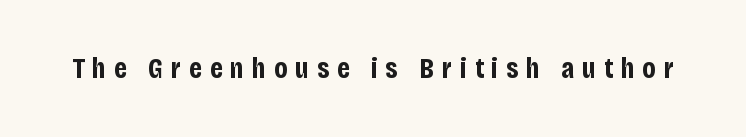
The gaps between neighbouring characters are conspicuously large. Is there any slant? The stems are plumb. A typesetter would call this proportional, since set widths differ per character. Underline: absent.
